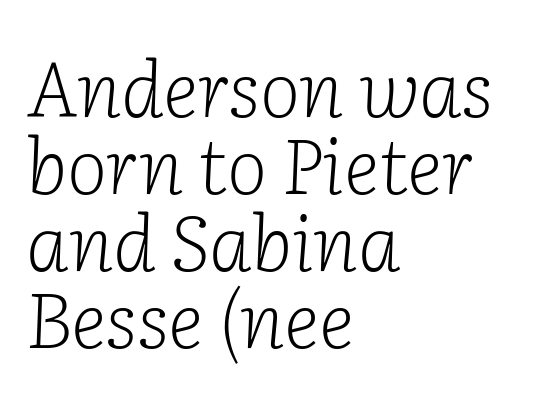
The image shows 77 px light serif type, italic (leaning right); set left-aligned, tight line spacing (1.0x), normal letter spacing, not underlined; low stroke contrast and a medium x-height.
